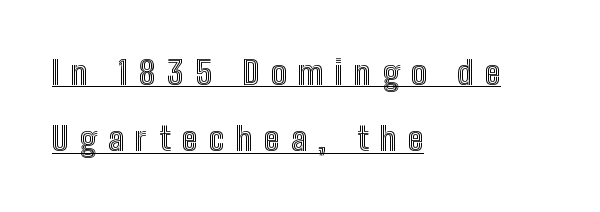
The image shows 33 px condensed type, upright; set left-aligned, loose line spacing (2.01x), unusually wide letter spacing (+0.35 em), underlined; a medium x-height.
